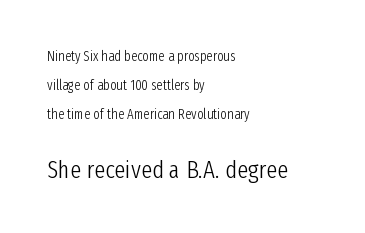
This rendering uses left alignment, leaving the right contour irregular. Decoration check: the copy has no underline. Compare the two chunks: the lower has the greater cap height. Words appear dense and cohesive because spacing is normal. The axis of the letterforms is exactly vertical.
